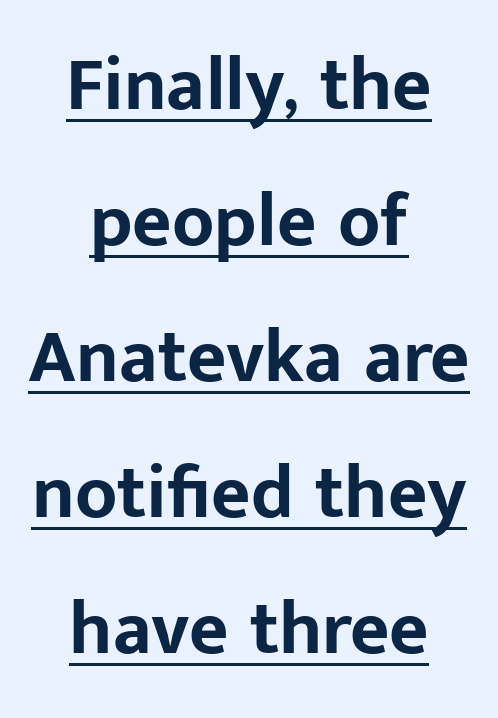
Q: Is the text bold? A: Yes.
Q: Is the text italic (slanted)? A: No, it is upright.
Q: Is the typeface a serif or a sans-serif typeface? A: Sans-serif.
Q: Is the text underlined? A: Yes.
Q: How is the paragraph aligned? A: Centered.
Q: Is the spacing between letters normal or unusually wide? A: Normal.
Q: Width (condensed, normal, or wide)? A: Normal.
Q: Stroke contrast? A: Low.
Q: x-height? A: Medium.
Q: Monospaced? A: No.
